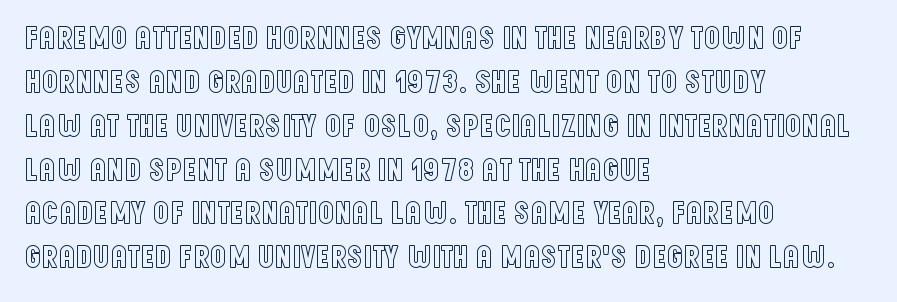
{"italic": "no", "width": "condensed", "x_height": "large", "monospaced": "no", "underline": "no", "align": "left", "line_spacing": "normal", "line_spacing_ratio": 1.37, "letter_spacing": "normal", "letter_spacing_em": 0.0, "glyph_px": 32}
